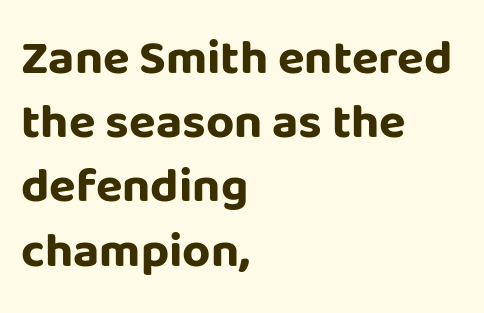
The gap between lines stays unmarked. This is the regular roman posture of the typeface. The passage shown is typeset with a sans-serif family. Rows of type keep a routine distance in the vertical direction.
